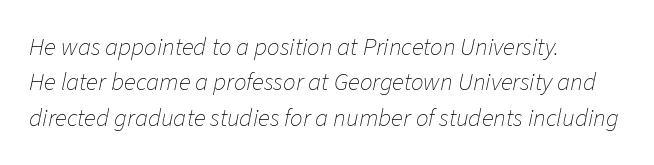
The image shows 25 px text type, italic (leaning right); set left-aligned, normal line spacing (1.42x), normal letter spacing, not underlined.
